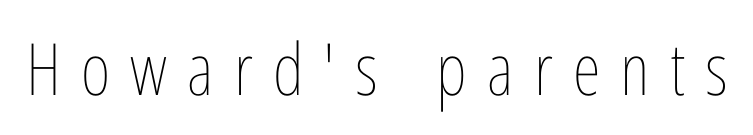
The image shows 72 px thin, condensed type, upright; set unusually wide letter spacing (+0.28 em), not underlined; low stroke contrast and a medium x-height.
